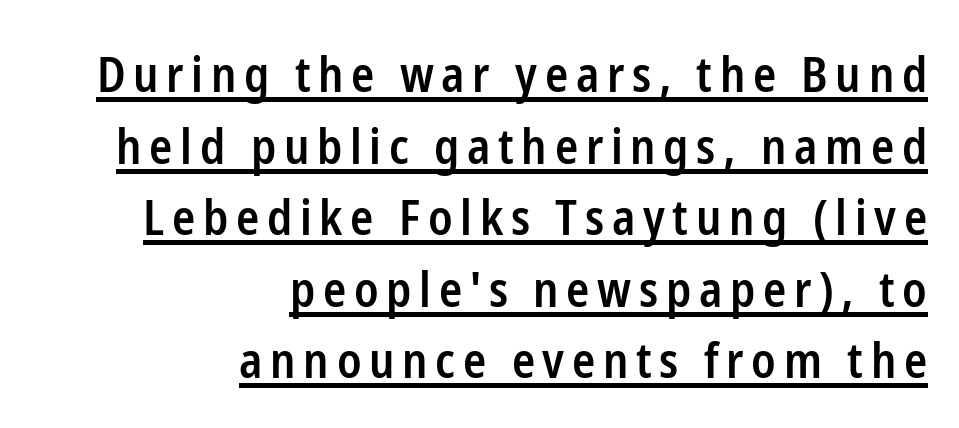
{"serif": "no", "italic": "no", "bold": "semi", "weight": "semibold", "width": "condensed", "stroke_contrast": "low", "x_height": "medium", "monospaced": "no", "underline": "yes", "align": "right", "line_spacing": "normal", "line_spacing_ratio": 1.49, "glyph_px": 48}
